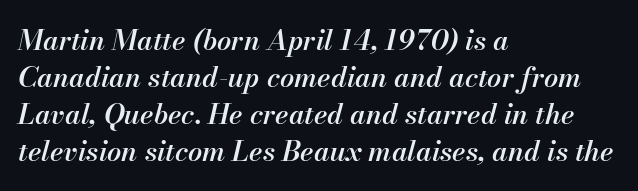
Default kerning and tracking; the words read as compact shapes. You could not count columns in this text — the font is proportionally spaced. Clear beneath every line of the passage. The rag falls on the right side of this text block. Is the type bold? Partly — it's a semibold, heavier than regular but not fully bold. If you drew a line through each stem, it would be angled.
